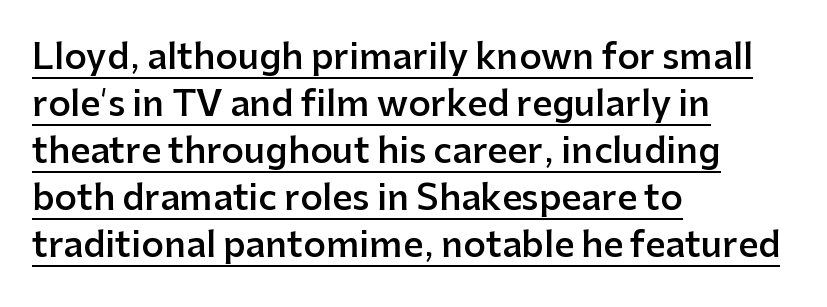
{"serif": "no", "italic": "no", "bold": "semi", "weight": "semibold", "width": "normal", "stroke_contrast": "low", "x_height": "medium", "monospaced": "no", "underline": "yes", "align": "left", "line_spacing": "normal", "line_spacing_ratio": 1.34, "letter_spacing": "normal", "letter_spacing_em": 0.0, "glyph_px": 35}
